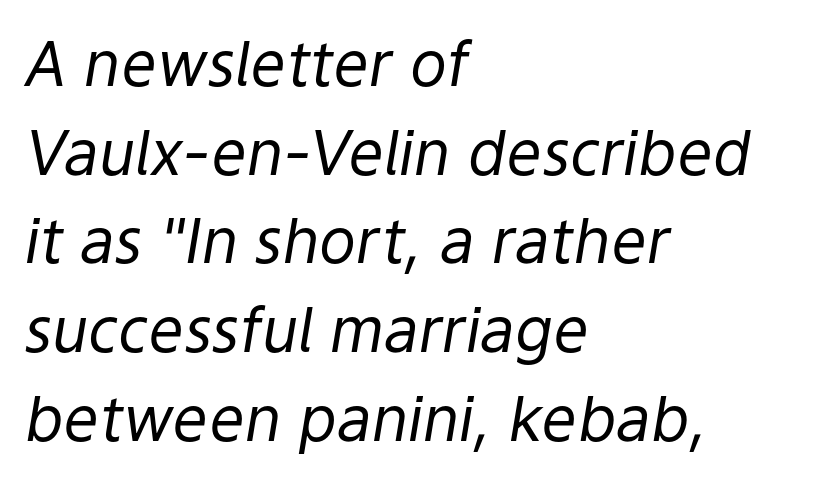
The image shows 62 px regular-weight type, italic (leaning right); set left-aligned, normal line spacing (1.43x), normal letter spacing, not underlined; low stroke contrast and a medium x-height.
